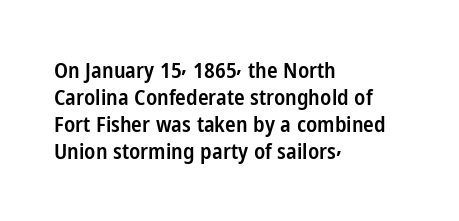
The image shows 22 px text type, upright; set left-aligned, line spacing 1.23x, normal letter spacing, not underlined.
